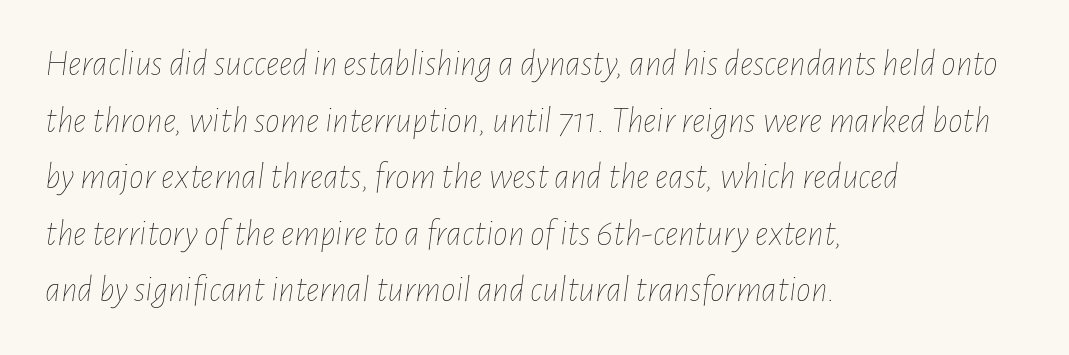
The image shows 37 px thin, condensed type, italic (leaning right); set left-aligned, normal line spacing (1.53x), normal letter spacing, not underlined; low stroke contrast and a medium x-height.
